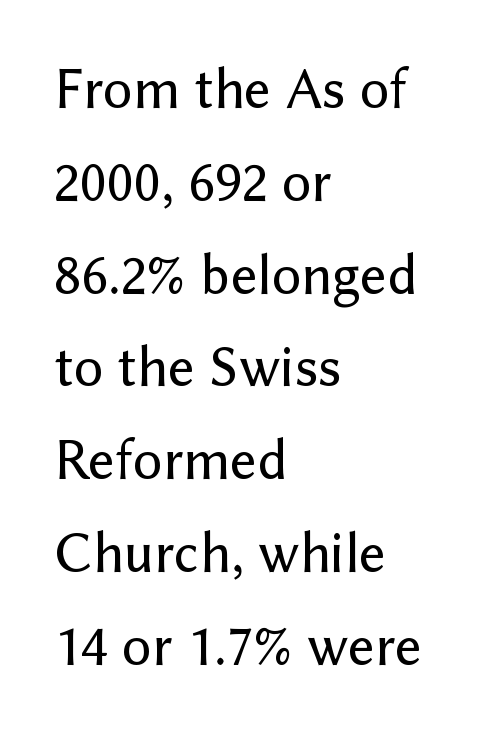
The line texture is even and compact thanks to regular tracking. Notice how the stems are strictly vertical — no italics here. If you measured baseline to baseline, you'd find a middling distance. The foot of each line stays bare and open. The passage shown is typed in a proportional face where columns would drift.
